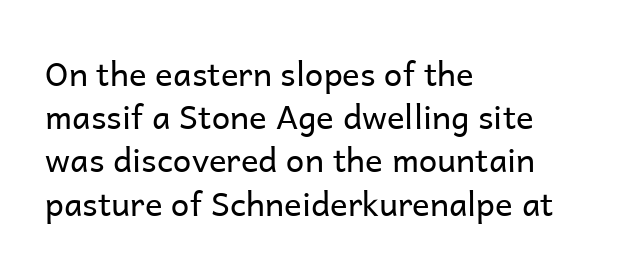
Q: Is the text bold? A: No.
Q: Is the text italic (slanted)? A: No, it is upright.
Q: Is the typeface a serif or a sans-serif typeface? A: Sans-serif.
Q: Is the text underlined? A: No.
Q: How is the paragraph aligned? A: Left-aligned.
Q: Is the spacing between letters normal or unusually wide? A: Normal.
Q: Is the spacing between lines tight, normal or loose? A: Normal.
Q: Width (condensed, normal, or wide)? A: Normal.
Q: Stroke contrast? A: Low.
Q: x-height? A: Medium.
Q: Monospaced? A: No.
